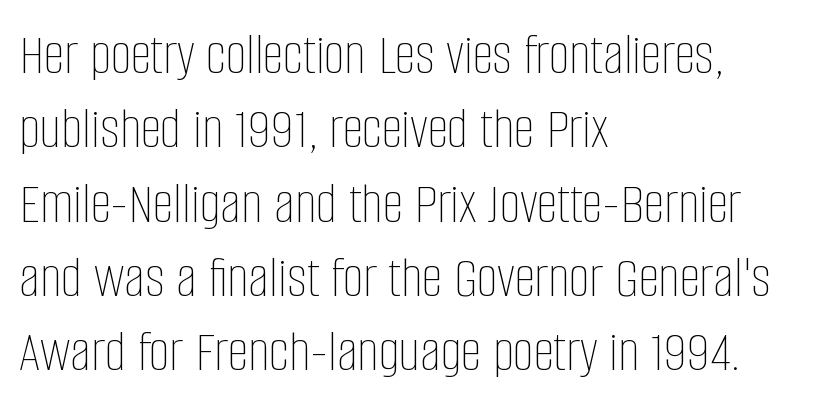
The image shows 59 px thin, condensed type, upright; set left-aligned, normal line spacing (1.26x), normal letter spacing, not underlined; low stroke contrast and a large x-height.
